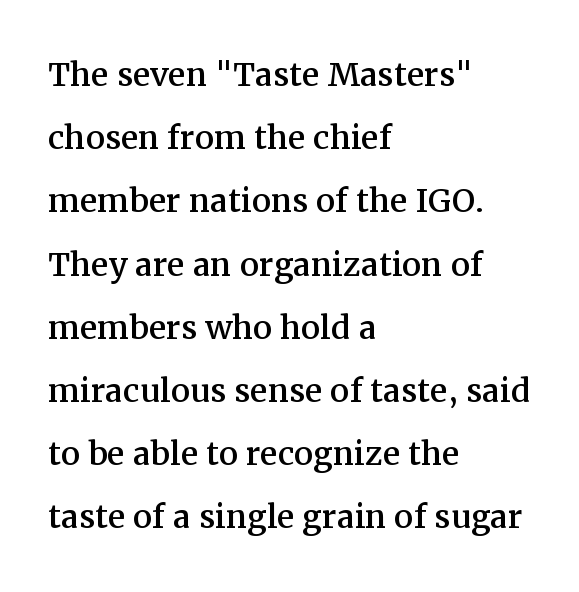
Q: Is the text italic (slanted)? A: No, it is upright.
Q: Is the typeface a serif or a sans-serif typeface? A: Serif.
Q: Is the text underlined? A: No.
Q: How is the paragraph aligned? A: Left-aligned.
Q: Is the spacing between letters normal or unusually wide? A: Normal.
Q: Is the spacing between lines tight, normal or loose? A: Normal.
Q: Width (condensed, normal, or wide)? A: Normal.
Q: Stroke contrast? A: Medium.
Q: x-height? A: Medium.
Q: Monospaced? A: No.
